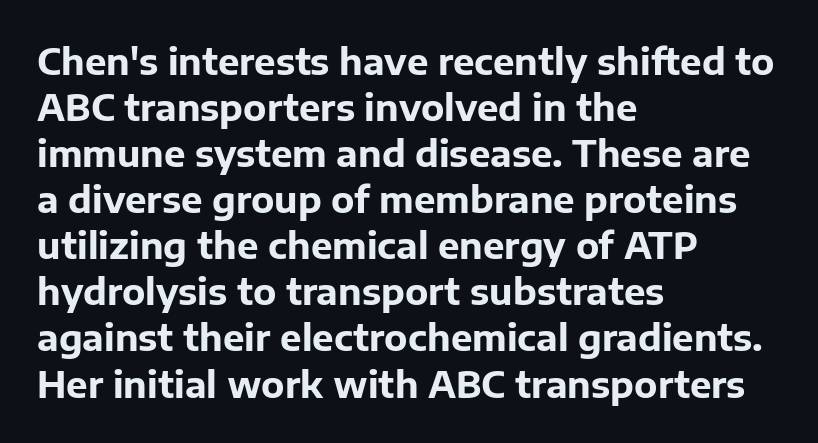
Observe the absence of serifs on each vertical stroke in this sample. Is this a fixed-width face? No — the glyphs have proportional, varying widths. The space beneath each line is pristine and unruled. Nope, not italic — everything's standing straight. Honestly, the row spacing looks completely unremarkable.
